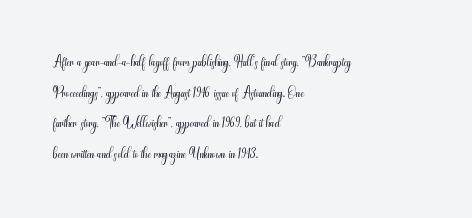
Q: Is the text bold? A: No.
Q: Is the text italic (slanted)? A: Yes.
Q: Is the text underlined? A: No.
Q: How is the paragraph aligned? A: Left-aligned.
Q: Is the spacing between letters normal or unusually wide? A: Normal.
Q: Is the spacing between lines tight, normal or loose? A: Normal.
